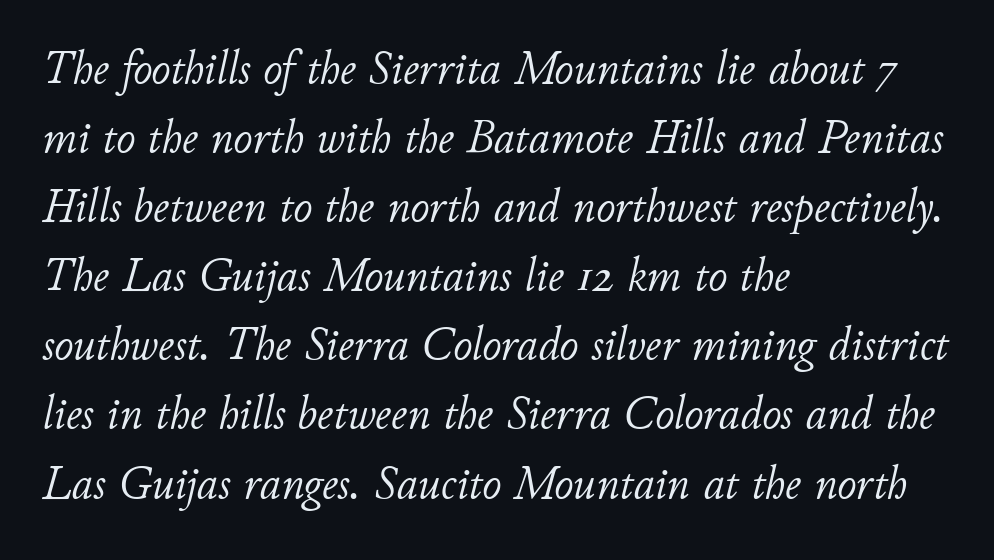
The image shows 47 px light type, italic (leaning right); set left-aligned, normal line spacing (1.47x), normal letter spacing, not underlined; low stroke contrast and a small x-height.
